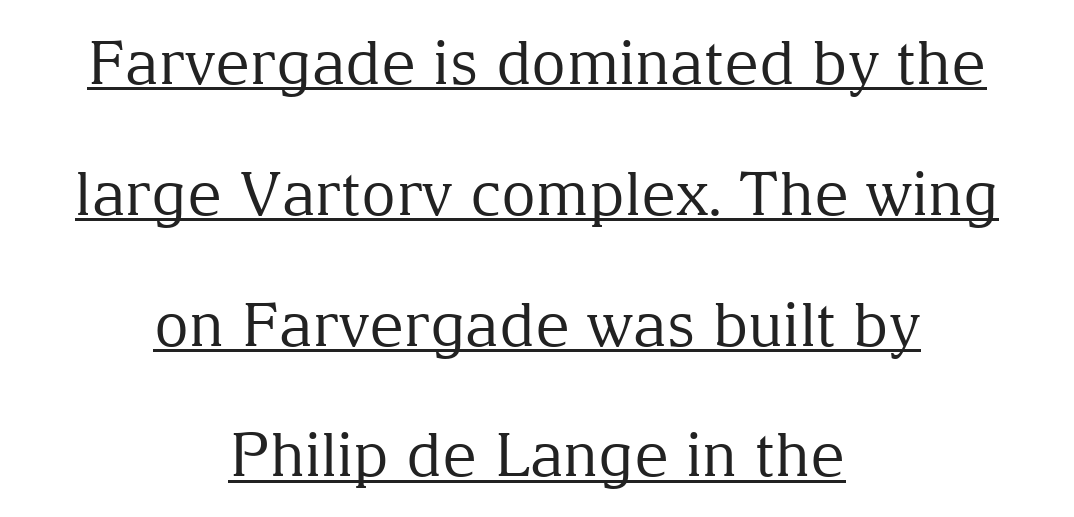
The image shows 60 px regular-weight serif type, upright; set centered, loose line spacing (2.18x), normal letter spacing, underlined; medium stroke contrast and a medium x-height.
